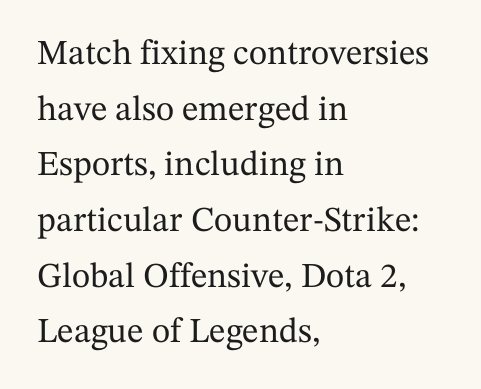
Quick note: not italic, upright. The space between consecutive lines is moderate. The compositor pushed each line to the left boundary. Between one letter and the next there's only the usual sliver of space. The letters advance in unequal steps, a hallmark of proportional type.
